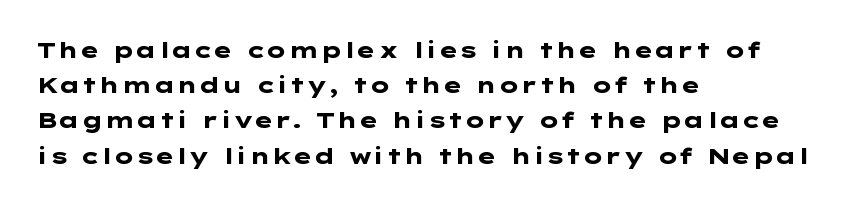
{"italic": "no", "bold": "yes", "underline": "no", "align": "left", "line_spacing": "normal", "line_spacing_ratio": 1.6, "letter_spacing": "normal", "letter_spacing_em": 0.0, "glyph_px": 22}
